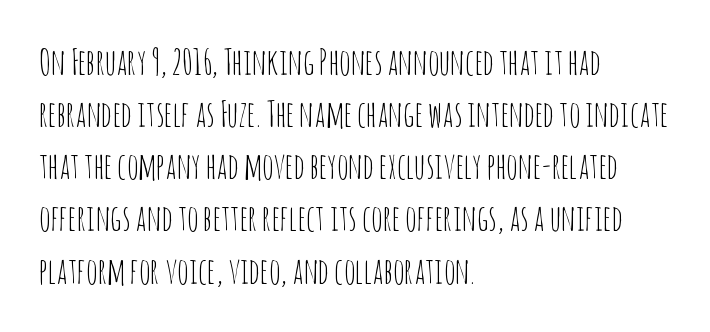
{"serif": "no", "italic": "no", "bold": "no", "weight": "thin", "width": "condensed", "stroke_contrast": "low", "x_height": "large", "monospaced": "no", "underline": "no", "align": "left", "line_spacing": "normal", "line_spacing_ratio": 1.49, "letter_spacing": "normal", "letter_spacing_em": 0.0, "glyph_px": 35}
